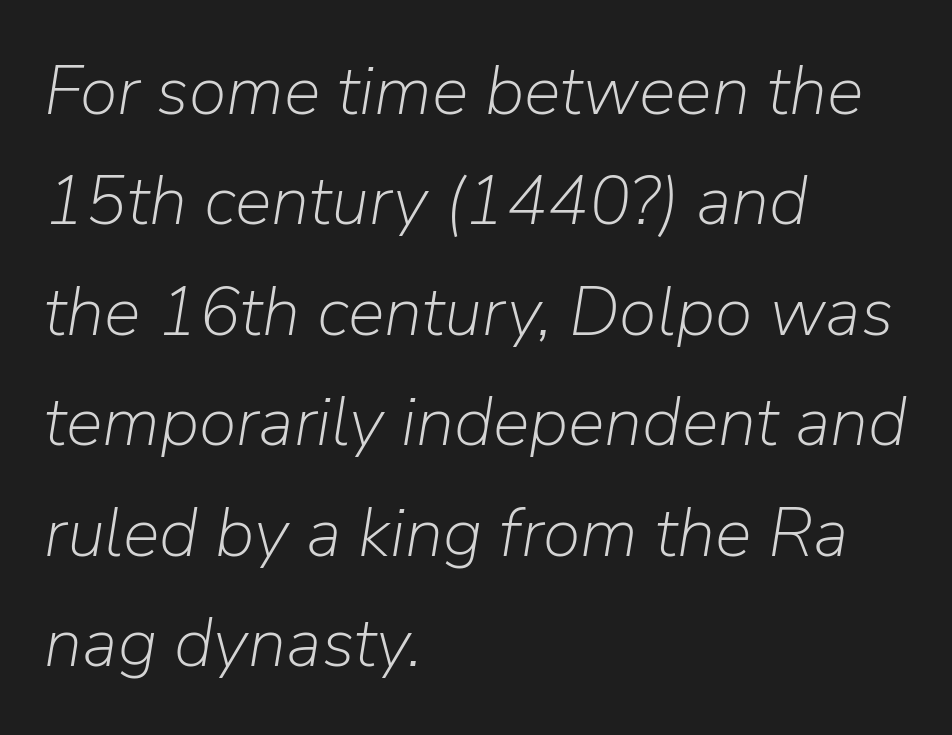
{"italic": "yes", "lean": "right", "slant_degrees": 9, "bold": "no", "weight": "light", "width": "normal", "stroke_contrast": "low", "x_height": "medium", "monospaced": "no", "underline": "no", "align": "left", "line_spacing": "normal", "line_spacing_ratio": 1.6, "letter_spacing": "normal", "letter_spacing_em": 0.0, "glyph_px": 69}
